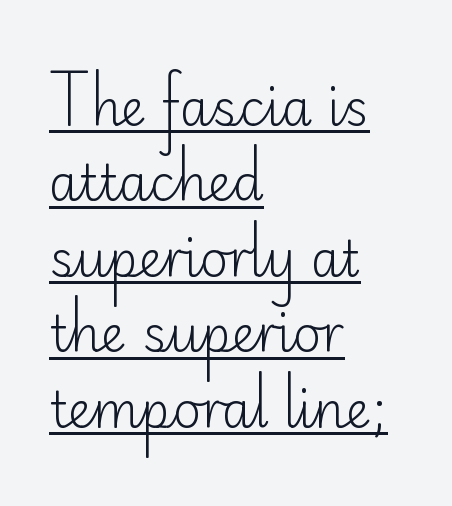
{"serif": "no", "italic": "no", "bold": "no", "weight": "light", "width": "normal", "stroke_contrast": "low", "x_height": "small", "monospaced": "no", "underline": "yes", "align": "left", "line_spacing": "normal", "line_spacing_ratio": 1.54, "letter_spacing": "normal", "letter_spacing_em": 0.0, "glyph_px": 49}
